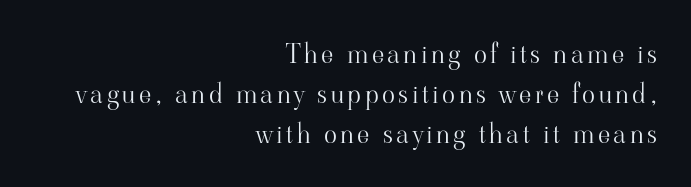
Caption: multi-line text, flush right, ragged left. Baseline-to-baseline distance is the conventional proportion of letter height. Only glyphs here, with clear space below each row. The weight tops out at a normal text grade.
